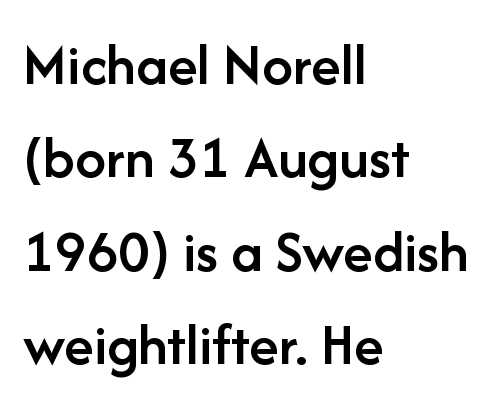
{"serif": "no", "italic": "no", "bold": "semi", "weight": "semibold", "width": "normal", "stroke_contrast": "low", "x_height": "medium", "monospaced": "no", "underline": "no", "align": "left", "line_spacing": "normal", "line_spacing_ratio": 1.53, "letter_spacing": "normal", "letter_spacing_em": 0.0, "glyph_px": 61}
